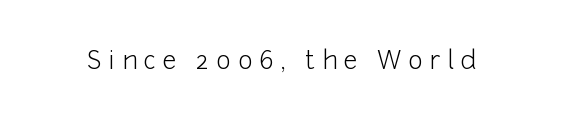
{"italic": "no", "bold": "no", "underline": "no", "letter_spacing": "wide", "letter_spacing_em": 0.27, "glyph_px": 25}
